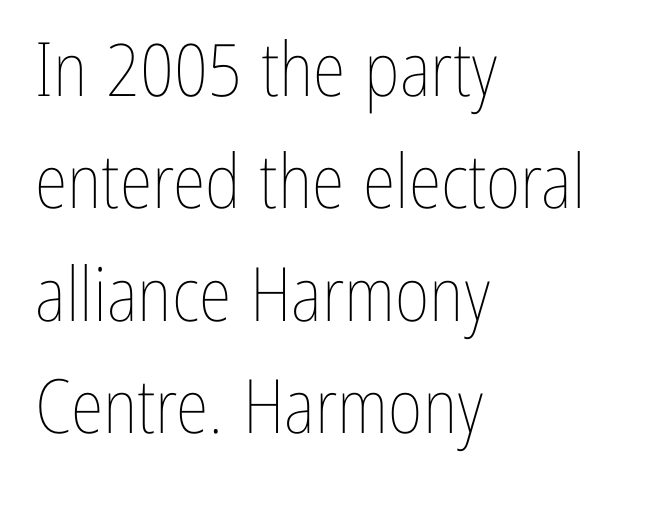
{"italic": "no", "bold": "no", "weight": "thin", "width": "condensed", "stroke_contrast": "low", "x_height": "medium", "monospaced": "no", "underline": "no", "align": "left", "line_spacing": "normal", "line_spacing_ratio": 1.5, "letter_spacing": "normal", "letter_spacing_em": 0.0, "glyph_px": 75}
